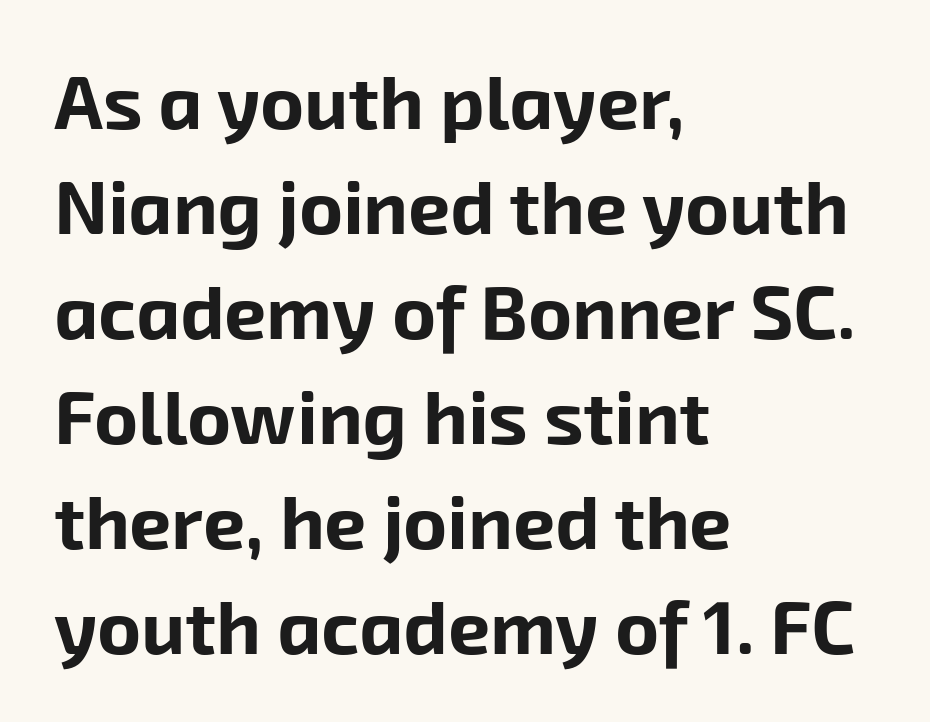
{"serif": "no", "bold": "yes", "weight": "bold", "width": "normal", "stroke_contrast": "low", "x_height": "medium", "monospaced": "no", "underline": "no", "align": "left", "line_spacing": "normal", "line_spacing_ratio": 1.4, "letter_spacing": "normal", "letter_spacing_em": 0.0, "glyph_px": 75}
